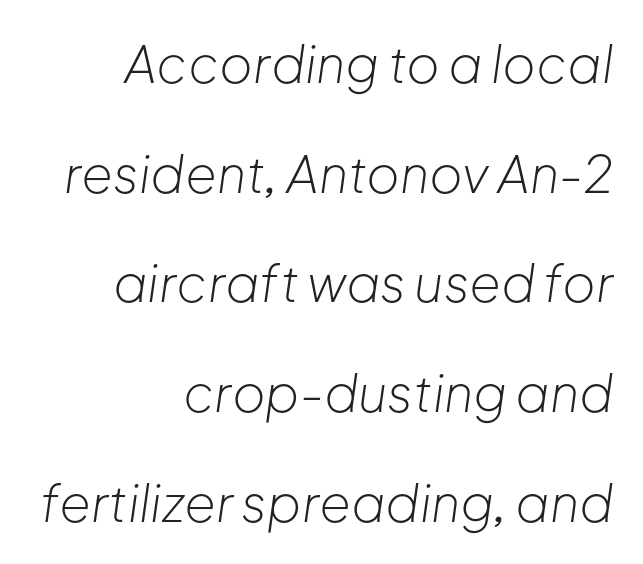
You could not count columns in this text — the font is proportionally spaced. Notice how the stems are inclined rather than vertical — that's the hallmark of italics. Quick note: underline off. The lines are quadded right. This rendering leaves character spacing at its baseline value. A quiet, ordinary-to-light weight characterises the typeface.
